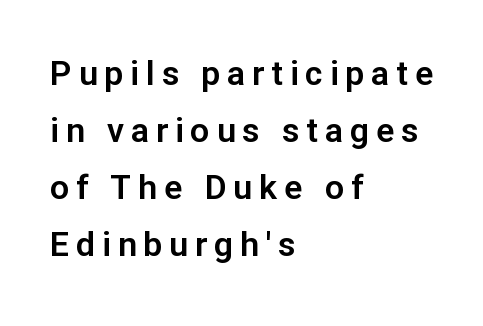
{"serif": "no", "italic": "no", "width": "normal", "stroke_contrast": "low", "x_height": "medium", "monospaced": "no", "underline": "no", "align": "left", "line_spacing": "normal", "line_spacing_ratio": 1.68, "letter_spacing": "wide", "letter_spacing_em": 0.2, "glyph_px": 34}
